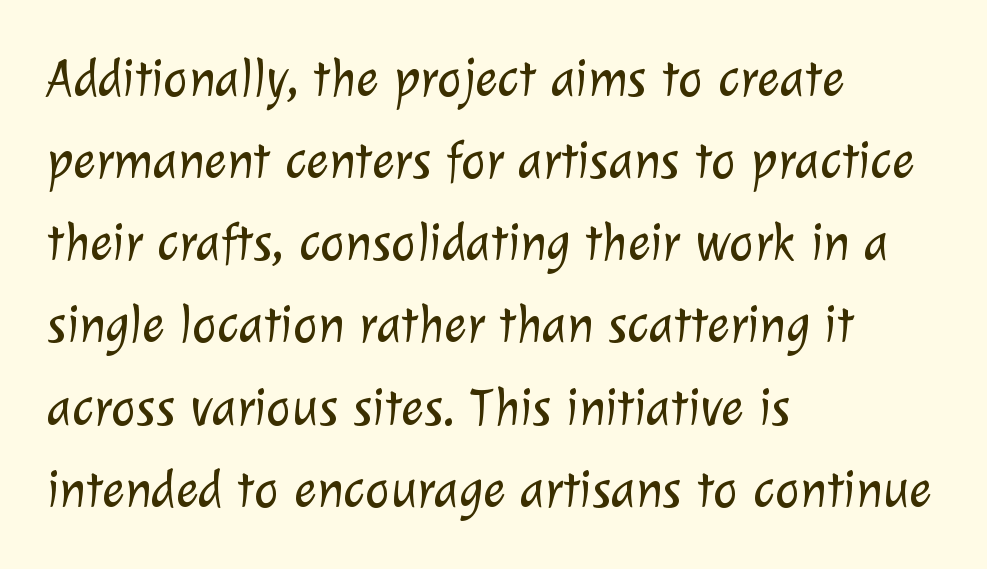
Q: Is the text bold? A: No.
Q: Is the typeface a serif or a sans-serif typeface? A: Sans-serif.
Q: Is the text underlined? A: No.
Q: How is the paragraph aligned? A: Left-aligned.
Q: Is the spacing between letters normal or unusually wide? A: Normal.
Q: Is the spacing between lines tight, normal or loose? A: Normal.
Q: Width (condensed, normal, or wide)? A: Normal.
Q: Stroke contrast? A: Low.
Q: x-height? A: Medium.
Q: Monospaced? A: No.
